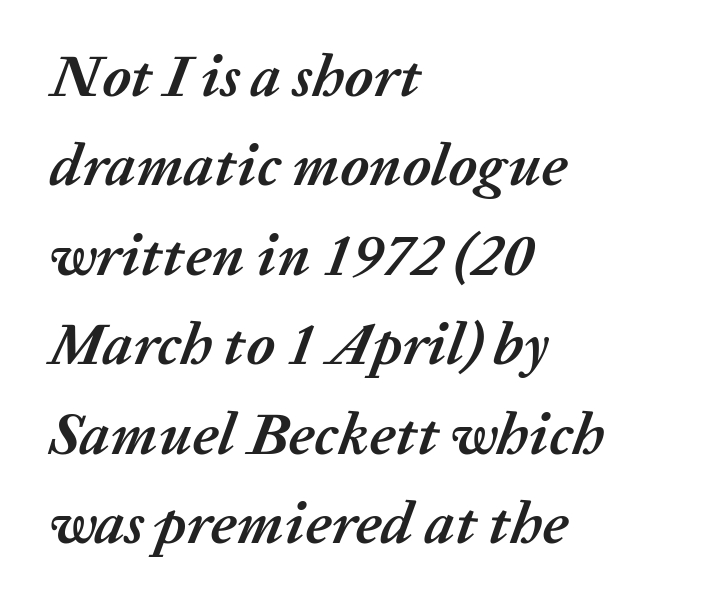
The image shows 60 px semibold type, italic (leaning right); set left-aligned, normal line spacing (1.49x), normal letter spacing, not underlined; medium stroke contrast and a medium x-height.
